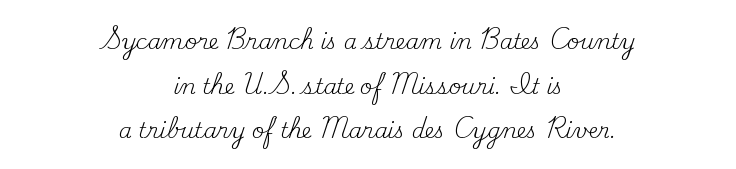
Honestly, the letter spacing is just normal — you wouldn't notice it. The typesetting does not lean heavy: it is not bold. A bare baseline throughout the passage. Every row of glyphs is offset so its center matches the block's center. Widely set lines give the paragraph a tall, airy silhouette.
